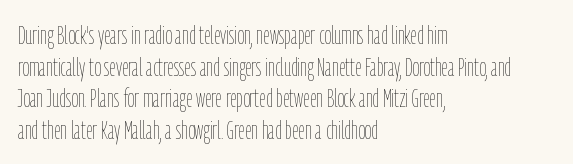
{"italic": "no", "bold": "no", "underline": "no", "align": "left", "line_spacing_ratio": 1.22, "letter_spacing": "normal", "letter_spacing_em": 0.0, "glyph_px": 26}
